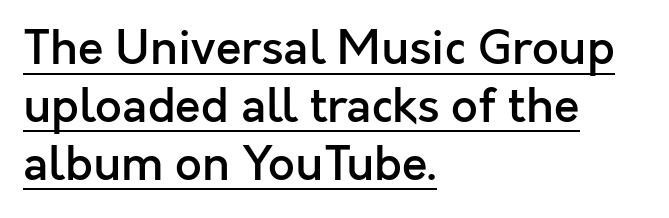
Each line starts at the same left margin while the right side varies. Upright lettering throughout. The string is rendered with underlining switched on. Here the designer chose a conventional face with non-uniform glyph widths. How are the letters spaced? Ordinarily, with no added tracking.
